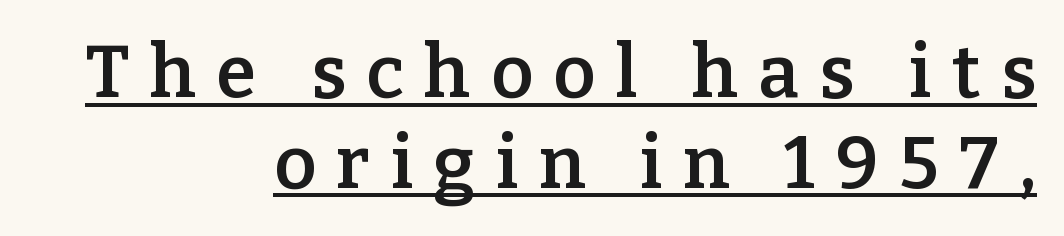
Q: Is the text bold? A: Semi-bold.
Q: Is the text italic (slanted)? A: No, it is upright.
Q: Is the typeface a serif or a sans-serif typeface? A: Serif.
Q: Is the text underlined? A: Yes.
Q: How is the paragraph aligned? A: Right-aligned.
Q: Is the spacing between letters normal or unusually wide? A: Unusually wide.
Q: Width (condensed, normal, or wide)? A: Normal.
Q: Stroke contrast? A: Low.
Q: x-height? A: Medium.
Q: Monospaced? A: No.
